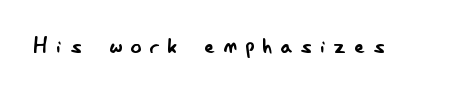
The image shows 27 px text type, upright; set unusually wide letter spacing (+0.32 em), not underlined.
